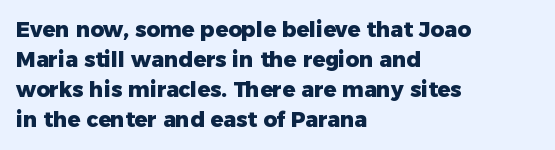
The image shows 21 px bold type, upright; set left-aligned, normal line spacing (1.43x), normal letter spacing, not underlined.
